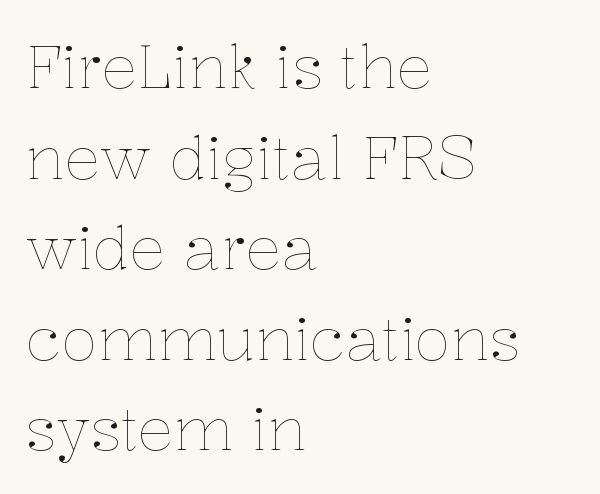
Q: Is the text bold? A: No.
Q: Is the text italic (slanted)? A: No, it is upright.
Q: Is the text underlined? A: No.
Q: How is the paragraph aligned? A: Left-aligned.
Q: Is the spacing between letters normal or unusually wide? A: Normal.
Q: Is the spacing between lines tight, normal or loose? A: Normal.
Q: Width (condensed, normal, or wide)? A: Normal.
Q: Stroke contrast? A: Low.
Q: x-height? A: Medium.
Q: Monospaced? A: No.
